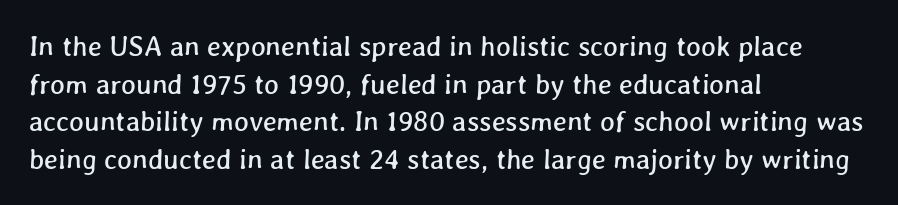
{"width": "normal", "stroke_contrast": "low", "x_height": "medium", "monospaced": "no", "underline": "no", "align": "left", "line_spacing": "normal", "line_spacing_ratio": 1.34, "letter_spacing": "normal", "letter_spacing_em": 0.0, "glyph_px": 28}
